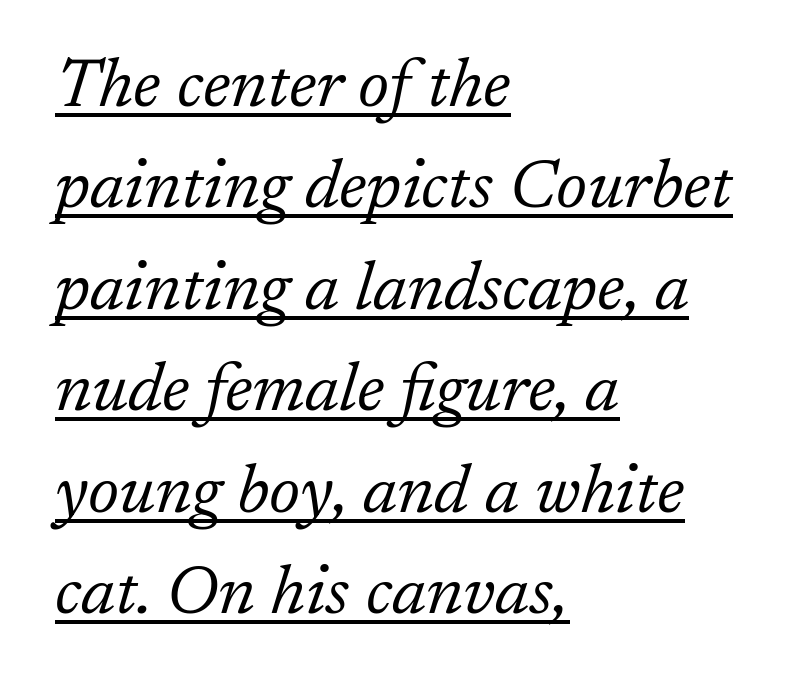
Q: Is the text bold? A: No.
Q: Is the text italic (slanted)? A: Yes, it leans right by about 17 degrees.
Q: Is the typeface a serif or a sans-serif typeface? A: Serif.
Q: Is the text underlined? A: Yes.
Q: How is the paragraph aligned? A: Left-aligned.
Q: Is the spacing between letters normal or unusually wide? A: Normal.
Q: Is the spacing between lines tight, normal or loose? A: Normal.
Q: Width (condensed, normal, or wide)? A: Normal.
Q: Stroke contrast? A: Low.
Q: x-height? A: Medium.
Q: Monospaced? A: No.
